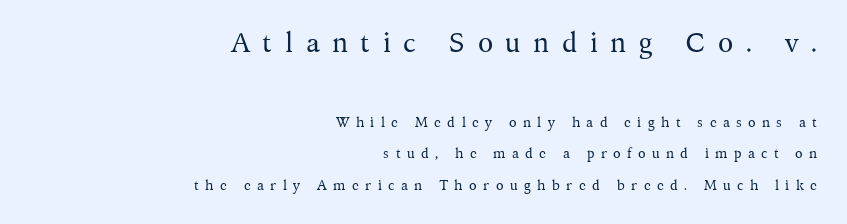
Q: Is the text bold? A: No.
Q: Is the text italic (slanted)? A: No, it is upright.
Q: Is the typeface a serif or a sans-serif typeface? A: Serif.
Q: Is the text underlined? A: No.
Q: How is the paragraph aligned? A: Right-aligned.
Q: Is the spacing between letters normal or unusually wide? A: Unusually wide.
Q: Is the spacing between lines tight, normal or loose? A: Loose.
Q: Which block of text is set in a larger size, the first (top) or the second (bottom)? A: The first (top) one.
Q: Width (condensed, normal, or wide)? A: Normal.
Q: Stroke contrast? A: Medium.
Q: x-height? A: Medium.
Q: Monospaced? A: No.
